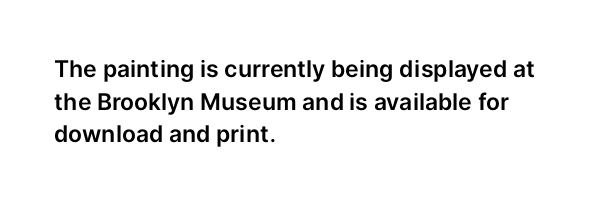
Q: Is the text italic (slanted)? A: No, it is upright.
Q: Is the text underlined? A: No.
Q: How is the paragraph aligned? A: Left-aligned.
Q: Is the spacing between letters normal or unusually wide? A: Normal.
Q: Is the spacing between lines tight, normal or loose? A: Normal.
